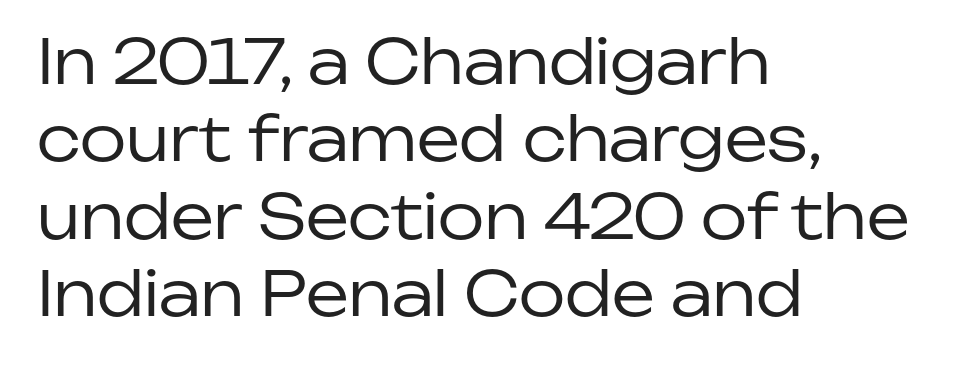
{"serif": "no", "italic": "no", "bold": "no", "weight": "regular", "width": "normal", "stroke_contrast": "low", "x_height": "medium", "monospaced": "no", "underline": "no", "align": "left", "line_spacing": "normal", "line_spacing_ratio": 1.27, "letter_spacing": "normal", "letter_spacing_em": 0.0, "glyph_px": 61}
